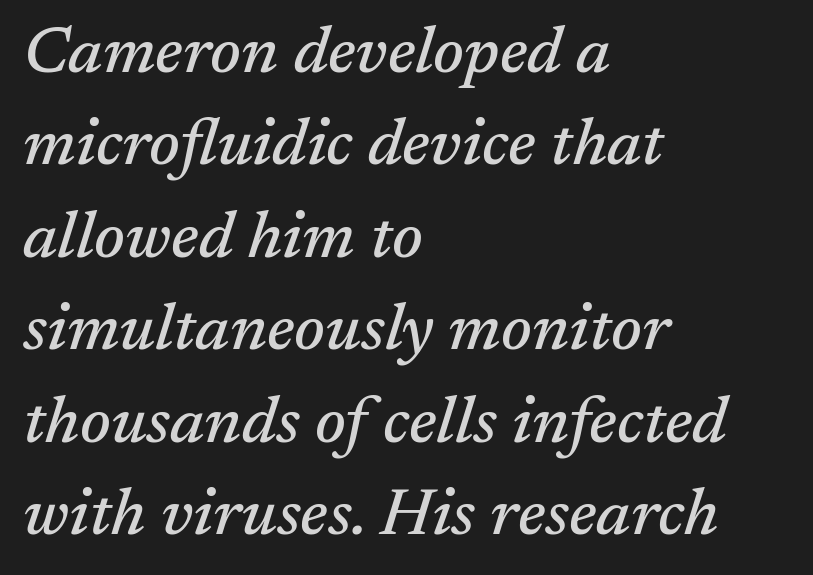
{"serif": "yes", "italic": "yes", "lean": "right", "slant_degrees": 17, "width": "normal", "stroke_contrast": "medium", "x_height": "medium", "monospaced": "no", "underline": "no", "align": "left", "line_spacing": "normal", "line_spacing_ratio": 1.4, "letter_spacing": "normal", "letter_spacing_em": 0.0, "glyph_px": 66}
